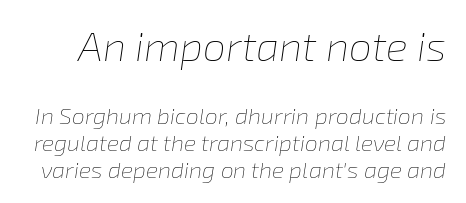
Q: Is the text bold? A: No.
Q: Is the text italic (slanted)? A: Yes, it leans right by about 8 degrees.
Q: Is the text underlined? A: No.
Q: Is the spacing between letters normal or unusually wide? A: Normal.
Q: Which block of text is set in a larger size, the first (top) or the second (bottom)? A: The first (top) one.
Q: Width (condensed, normal, or wide)? A: Normal.
Q: Stroke contrast? A: Low.
Q: x-height? A: Medium.
Q: Monospaced? A: No.
